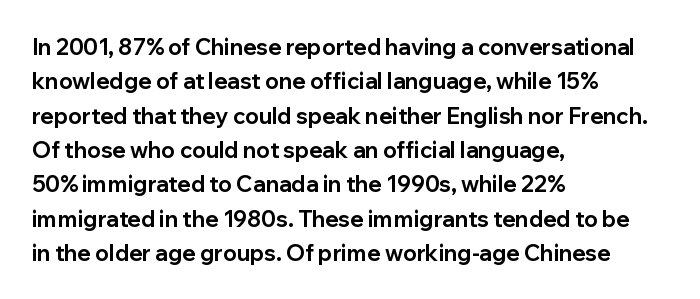
Upright lettering throughout. Just letters on the line, the space beneath them empty. The vertical gap from one line to the next is medium. Strong, thick strokes mark this as bold type. Short and long lines alike share a common starting point at left.
